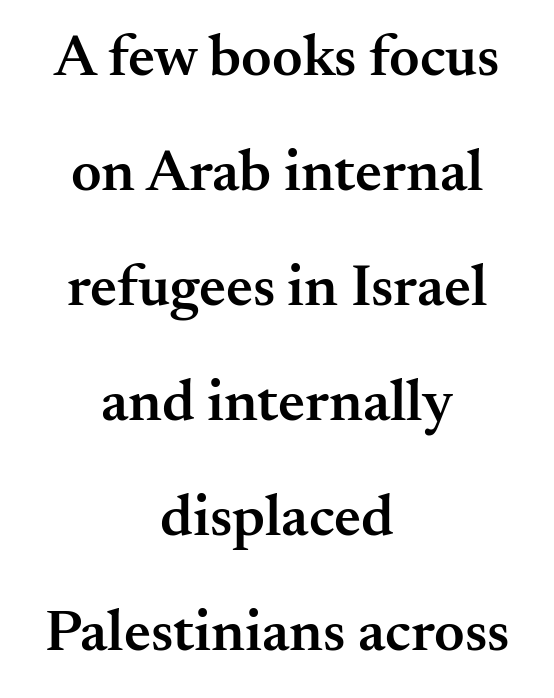
{"serif": "yes", "italic": "no", "bold": "semi", "weight": "semibold", "width": "normal", "stroke_contrast": "medium", "x_height": "small", "monospaced": "no", "underline": "no", "align": "center", "line_spacing": "loose", "line_spacing_ratio": 1.95, "letter_spacing": "normal", "letter_spacing_em": 0.0, "glyph_px": 59}
